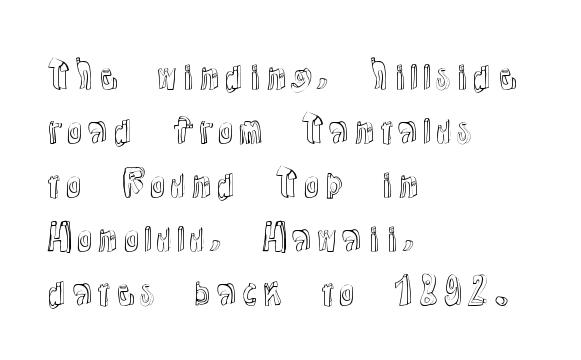
Q: Is the text italic (slanted)? A: No, it is upright.
Q: Is the text underlined? A: No.
Q: How is the paragraph aligned? A: Left-aligned.
Q: Is the spacing between letters normal or unusually wide? A: Normal.
Q: Is the spacing between lines tight, normal or loose? A: Normal.
Q: Width (condensed, normal, or wide)? A: Normal.
Q: x-height? A: Medium.
Q: Monospaced? A: No.
